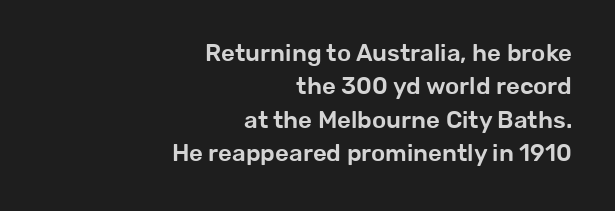
The image shows 24 px text type, upright; set right-aligned, normal line spacing (1.39x), normal letter spacing, not underlined.
